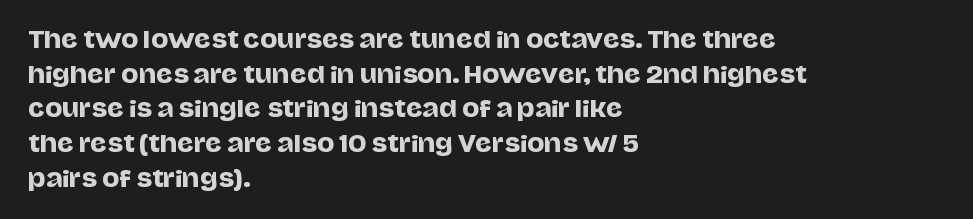
The image shows 23 px text type, upright; set left-aligned, normal line spacing (1.51x), normal letter spacing, not underlined.
